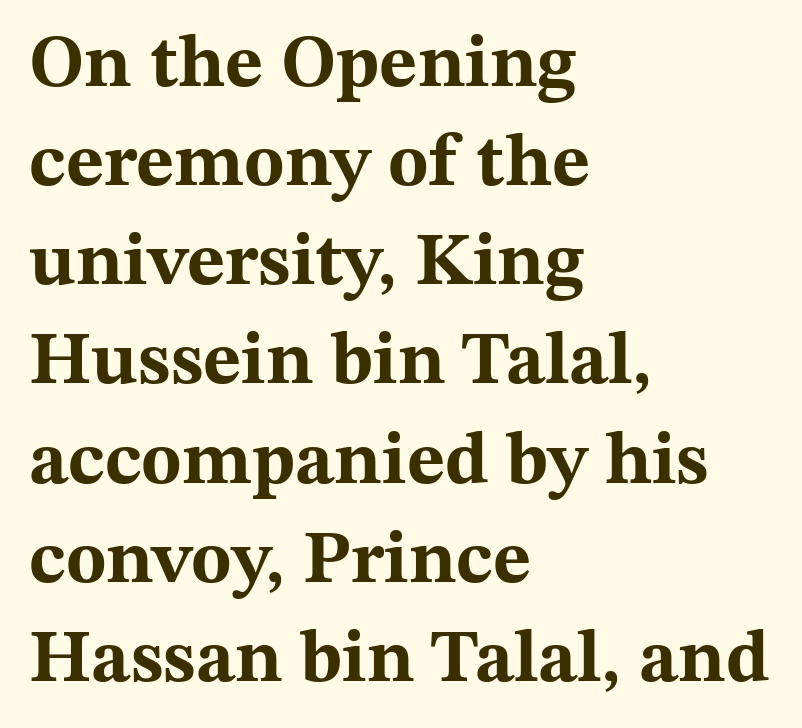
Varying glyph widths throughout — classic text-font behaviour. Letter spacing: default. Quick note: not italic, upright. I'd describe the lettering as bold — thick and assertive. Descenders are the only things crossing below the line. Quick note: interline space is typical.
